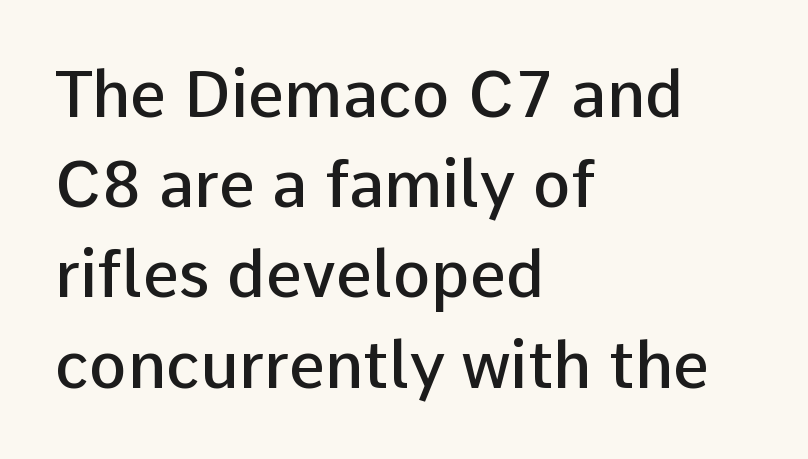
Q: Is the text bold? A: Semi-bold.
Q: Is the text italic (slanted)? A: No, it is upright.
Q: Is the typeface a serif or a sans-serif typeface? A: Sans-serif.
Q: Is the text underlined? A: No.
Q: How is the paragraph aligned? A: Left-aligned.
Q: Is the spacing between letters normal or unusually wide? A: Normal.
Q: Is the spacing between lines tight, normal or loose? A: Normal.
Q: Width (condensed, normal, or wide)? A: Normal.
Q: Stroke contrast? A: Low.
Q: x-height? A: Medium.
Q: Monospaced? A: No.
